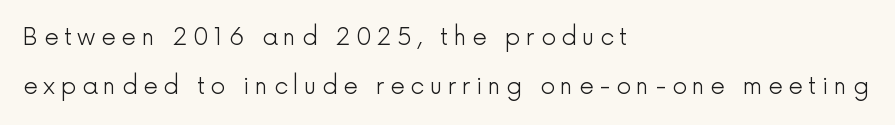
Q: Is the text bold? A: No.
Q: Is the text italic (slanted)? A: No, it is upright.
Q: Is the text underlined? A: No.
Q: How is the paragraph aligned? A: Left-aligned.
Q: Is the spacing between letters normal or unusually wide? A: Unusually wide.
Q: Is the spacing between lines tight, normal or loose? A: Loose.
